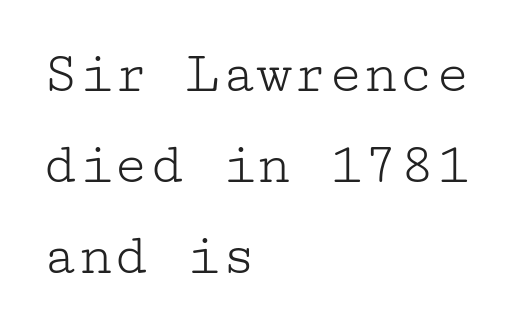
{"serif": "yes", "italic": "no", "bold": "no", "weight": "light", "width": "wide", "stroke_contrast": "low", "x_height": "medium", "underline": "no", "align": "left", "line_spacing": "normal", "line_spacing_ratio": 1.54, "letter_spacing": "normal", "letter_spacing_em": 0.0, "glyph_px": 59}
